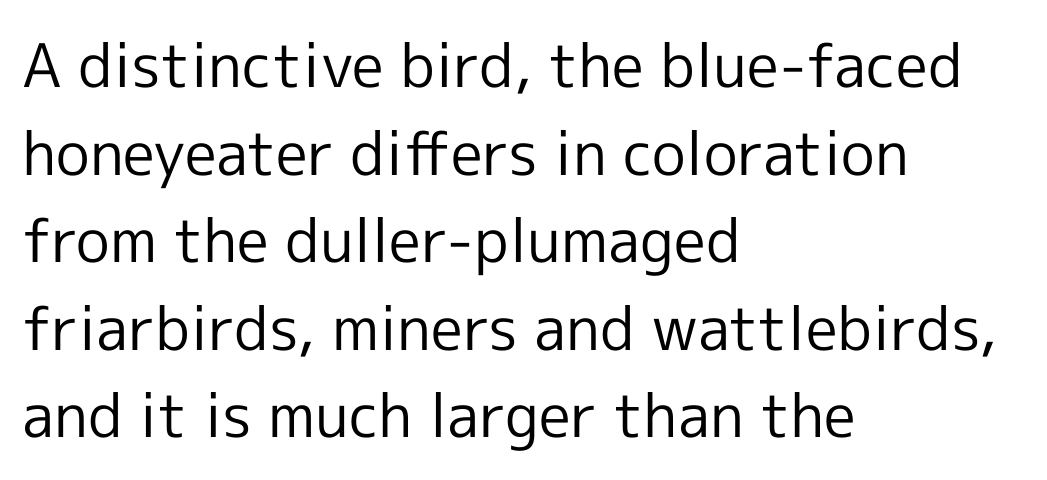
Q: Is the text bold? A: No.
Q: Is the text italic (slanted)? A: No, it is upright.
Q: Is the typeface a serif or a sans-serif typeface? A: Sans-serif.
Q: Is the text underlined? A: No.
Q: How is the paragraph aligned? A: Left-aligned.
Q: Is the spacing between letters normal or unusually wide? A: Normal.
Q: Is the spacing between lines tight, normal or loose? A: Normal.
Q: Width (condensed, normal, or wide)? A: Normal.
Q: x-height? A: Medium.
Q: Monospaced? A: No.
